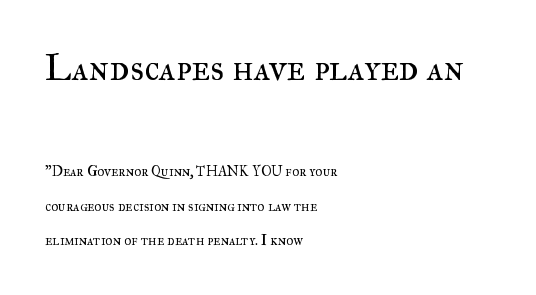
The image shows 36 px regular-weight serif type, upright; set left-aligned, loose line spacing (2.46x), normal letter spacing, not underlined; the first (top) block is 2.57x larger; medium stroke contrast and a small x-height.
